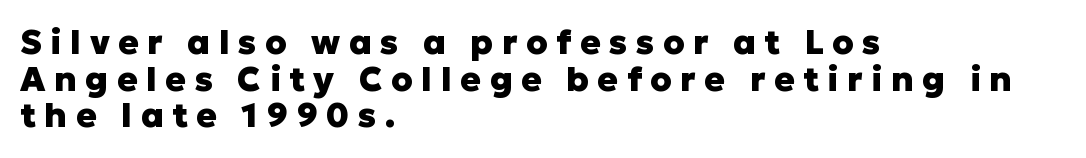
{"serif": "no", "italic": "no", "bold": "yes", "weight": "heavy", "width": "normal", "stroke_contrast": "low", "x_height": "medium", "monospaced": "no", "underline": "no", "align": "left", "line_spacing": "tight", "line_spacing_ratio": 1.08, "letter_spacing": "wide", "letter_spacing_em": 0.25, "glyph_px": 34}
